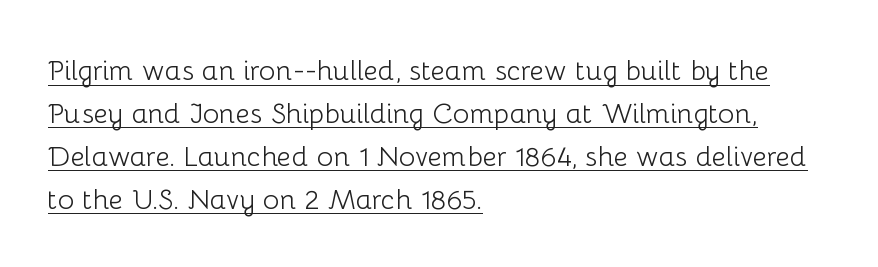
{"serif": "no", "italic": "no", "bold": "no", "weight": "light", "width": "normal", "stroke_contrast": "low", "x_height": "medium", "monospaced": "no", "underline": "yes", "align": "left", "line_spacing": "normal", "line_spacing_ratio": 1.53, "letter_spacing": "normal", "letter_spacing_em": 0.0, "glyph_px": 28}
